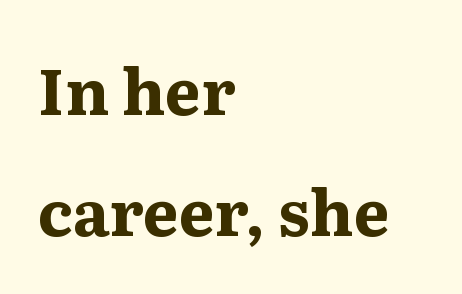
The image shows 64 px bold serif type, upright; set left-aligned, line spacing 1.89x, normal letter spacing, not underlined; medium stroke contrast and a medium x-height.
